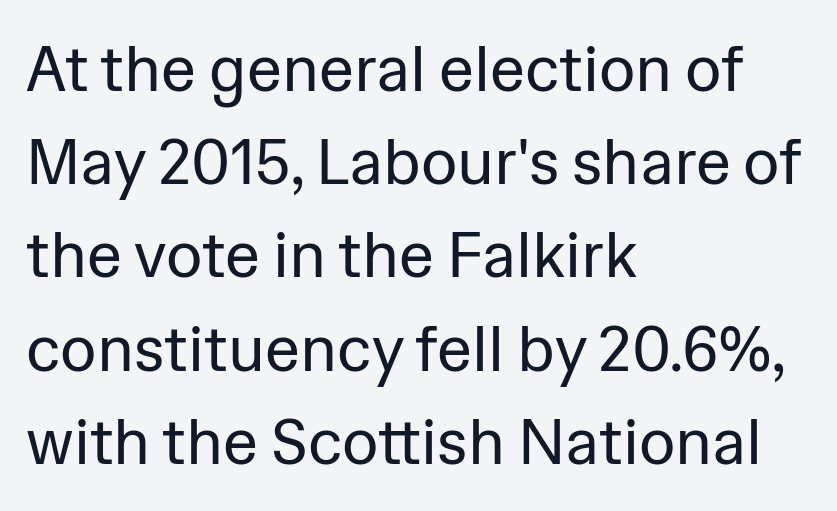
{"serif": "no", "italic": "no", "bold": "no", "weight": "regular", "width": "normal", "stroke_contrast": "low", "x_height": "medium", "monospaced": "no", "underline": "no", "align": "left", "line_spacing": "normal", "line_spacing_ratio": 1.48, "letter_spacing": "normal", "letter_spacing_em": 0.0, "glyph_px": 63}
